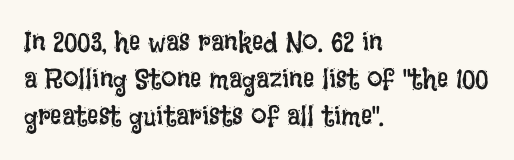
Caption: multi-line text, flush left, ragged right. The space between consecutive lines is moderate. The string is rendered with underlining switched off. These lines keep a tight, regular rhythm from letter to letter.
